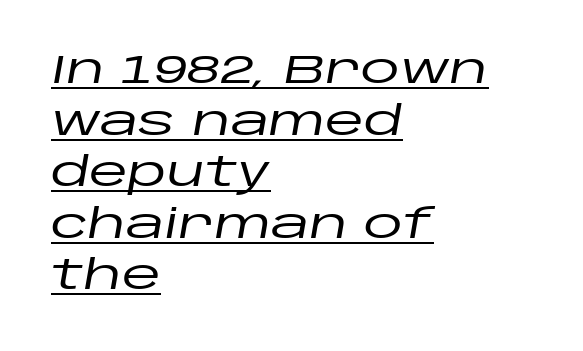
The image shows 40 px wide type, italic (leaning right); set left-aligned, normal line spacing (1.29x), normal letter spacing, underlined; low stroke contrast and a large x-height.
